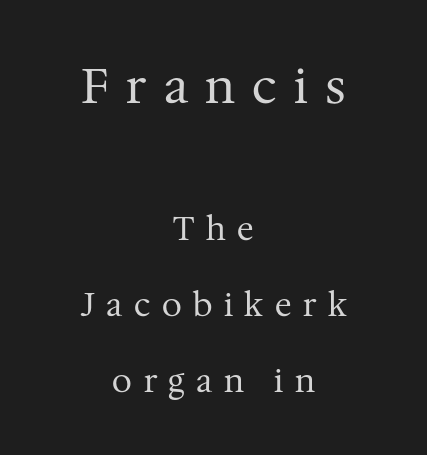
The image shows 48 px regular-weight serif type, upright; set centered, loose line spacing (2.38x), unusually wide letter spacing (+0.36 em), not underlined; the first (top) block is 1.5x larger; medium stroke contrast and a medium x-height.
